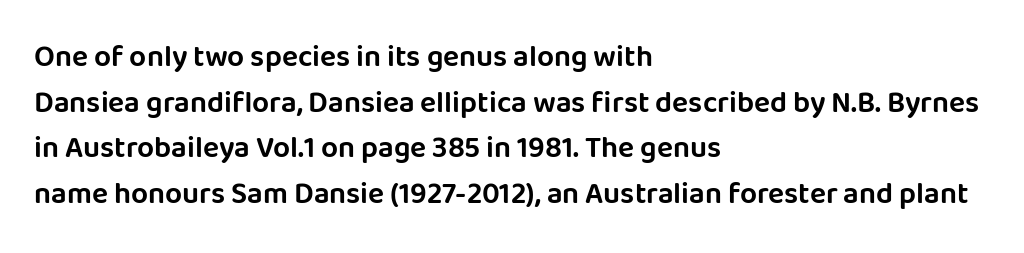
Do the characters align in a grid? No, the font is proportional. The passage shown is typeset with a sans-serif family. Quick note: not italic, upright. Short note: letters normally spaced.
